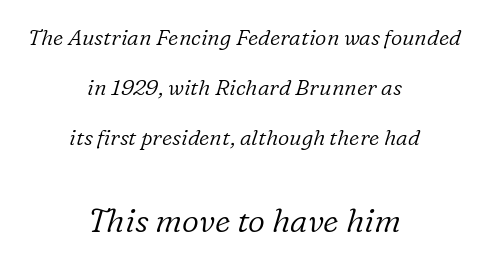
Does the bottom block carry the larger type? Yes, it does. Only glyphs here, with clear space below each row. The setting favours the middle, as headings and verse often do. Honestly, the letter spacing is just normal — you wouldn't notice it. A typesetter would call this leading open, well beyond the default. The face used here has a pronounced slope to its letters.
